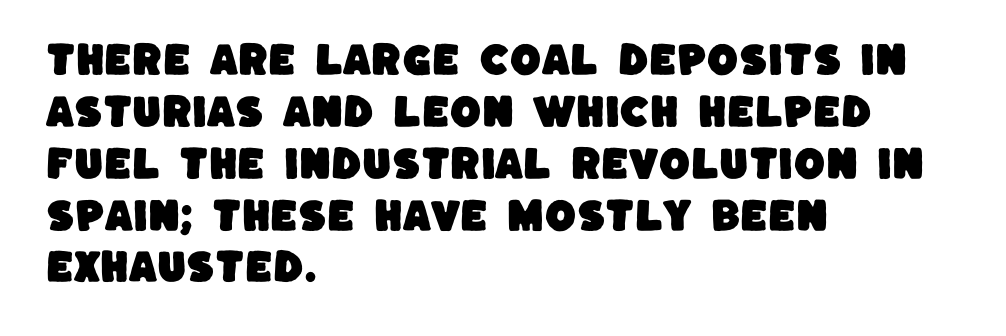
{"serif": "no", "width": "normal", "stroke_contrast": "low", "x_height": "large", "monospaced": "no", "underline": "no", "align": "left", "line_spacing": "normal", "line_spacing_ratio": 1.44, "letter_spacing": "normal", "letter_spacing_em": 0.0, "glyph_px": 36}
